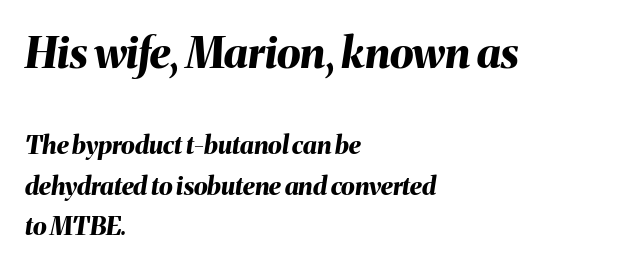
The image shows 43 px bold type, italic (leaning right); set left-aligned, normal line spacing (1.62x), normal letter spacing, not underlined; the first (top) block is 1.72x larger; medium stroke contrast and a medium x-height.
